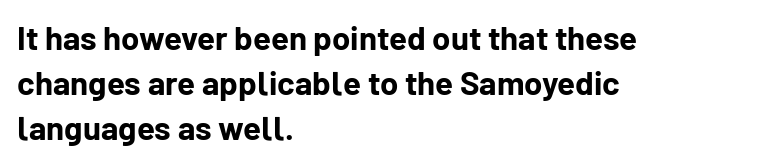
{"serif": "no", "italic": "no", "bold": "yes", "weight": "bold", "width": "normal", "stroke_contrast": "low", "x_height": "medium", "monospaced": "no", "underline": "no", "align": "left", "line_spacing": "normal", "line_spacing_ratio": 1.36, "letter_spacing": "normal", "letter_spacing_em": 0.0, "glyph_px": 33}
